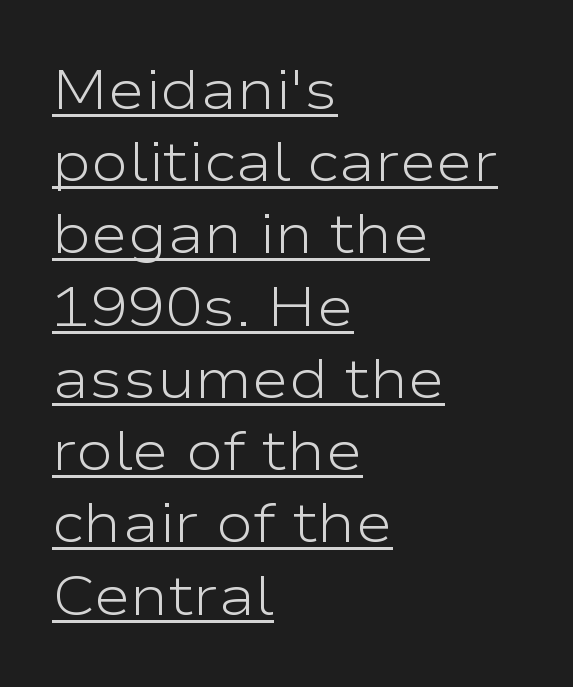
Does extra space separate the letters? No, they use regular spacing. The axis of the letterforms is exactly vertical. You can tell from the bare stems that sans-serif type was used. Glance below the letters and you will spot a drawn line. The rows are spaced the way most documents space them. The passage shown is not bold in any degree.
